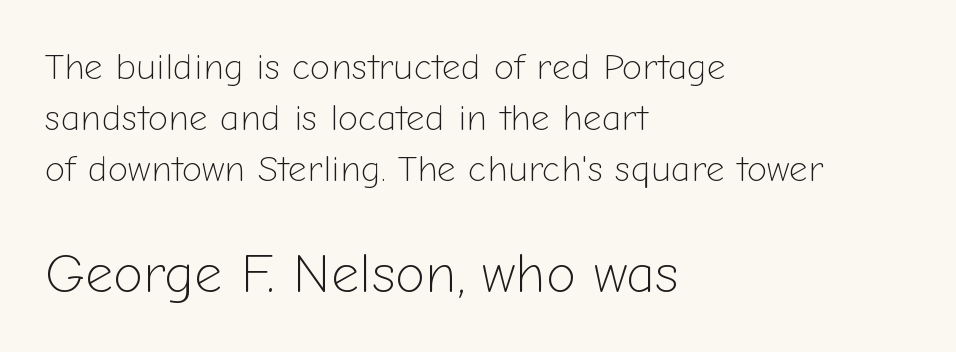
You could not count columns in this text — the font is proportionally spaced. This is not heavy type; no bold has been used. The letters sit at their default tracking, neither squeezed nor spread. Anything drawn beneath the words? Only blank space.
